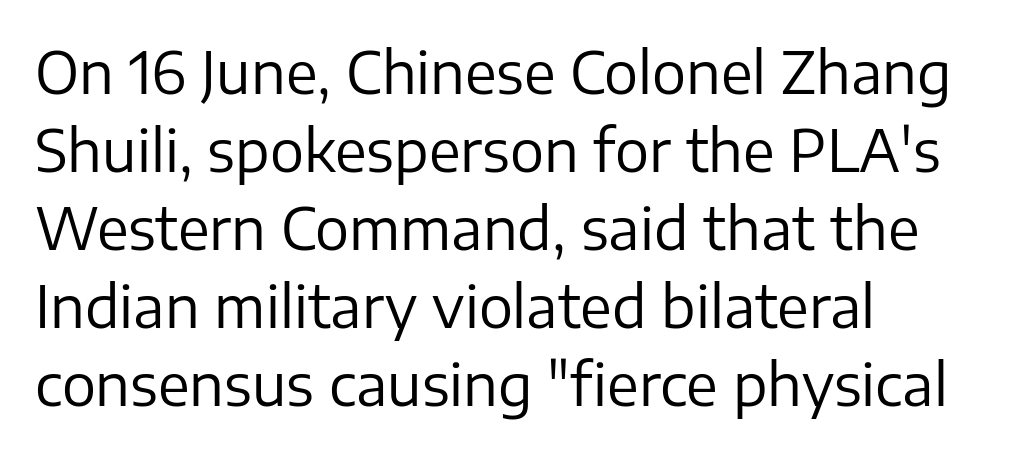
The paragraph has a hard left edge and a soft right edge. Does the lettering tilt? It doesn't — this is upright. If you measured baseline to baseline, you'd find a middling distance. A typesetter would call this proportional, since set widths differ per character.
